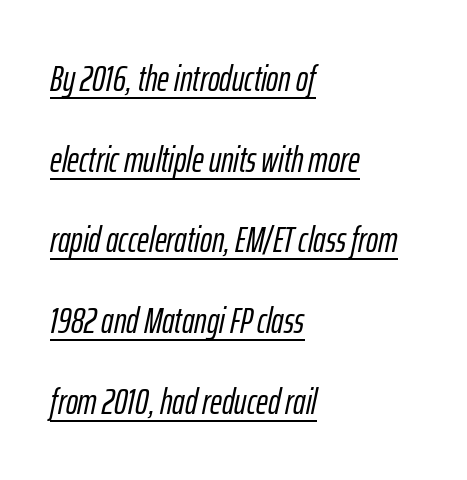
The image shows 36 px condensed type, italic (leaning right); set left-aligned, loose line spacing (2.24x), normal letter spacing, underlined; low stroke contrast and a medium x-height.
